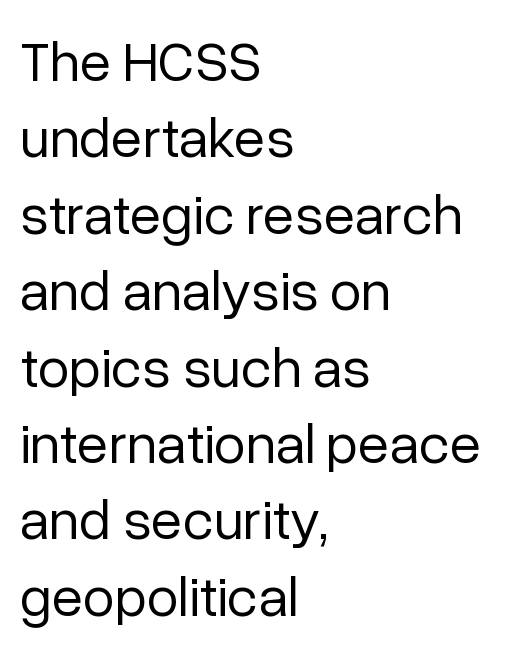
{"serif": "no", "italic": "no", "bold": "no", "weight": "regular", "width": "normal", "stroke_contrast": "low", "x_height": "medium", "monospaced": "no", "underline": "no", "align": "left", "line_spacing": "normal", "line_spacing_ratio": 1.34, "letter_spacing": "normal", "letter_spacing_em": 0.0, "glyph_px": 57}
